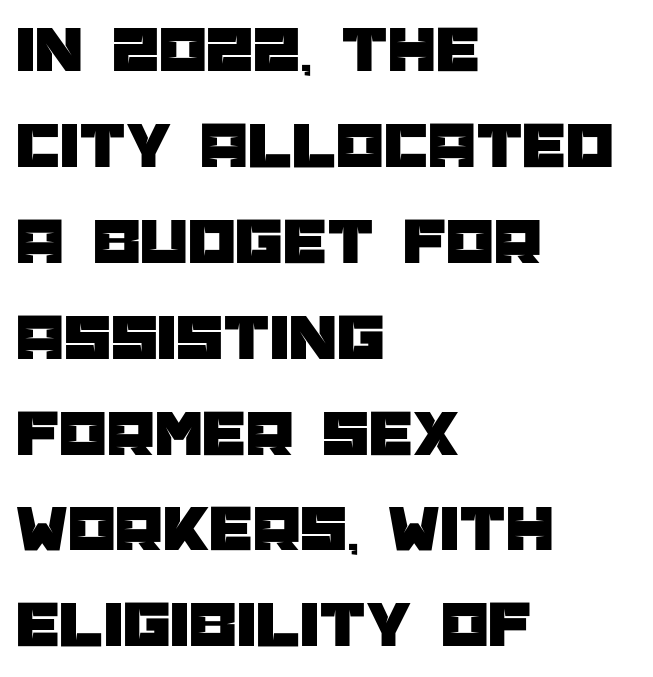
{"serif": "no", "italic": "no", "width": "normal", "stroke_contrast": "low", "x_height": "large", "monospaced": "no", "underline": "no", "align": "left", "line_spacing": "normal", "line_spacing_ratio": 1.41, "letter_spacing": "normal", "letter_spacing_em": 0.0, "glyph_px": 68}
